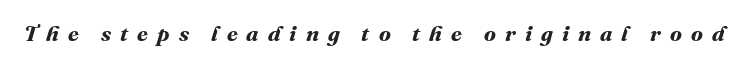
The image shows 22 px bold type; set unusually wide letter spacing (+0.41 em), not underlined.
